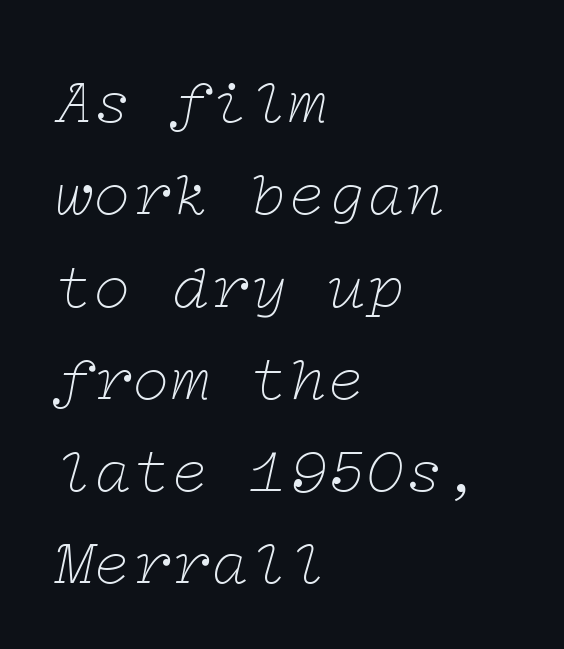
The image shows 65 px thin, wide serif type, italic (leaning right); set left-aligned, normal line spacing (1.42x), normal letter spacing, not underlined; low stroke contrast and a medium x-height.
